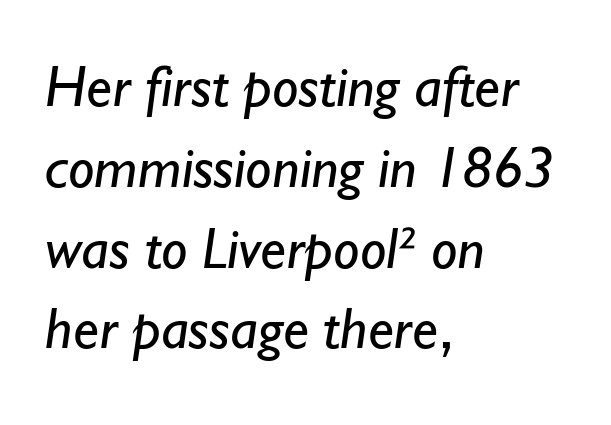
The image shows 59 px regular-weight sans-serif type; set left-aligned, normal line spacing (1.37x), normal letter spacing, not underlined; low stroke contrast and a small x-height.
